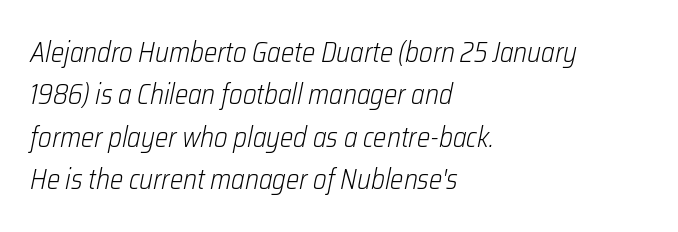
Q: Is the text bold? A: No.
Q: Is the text italic (slanted)? A: Yes, it leans right by about 12 degrees.
Q: Is the text underlined? A: No.
Q: How is the paragraph aligned? A: Left-aligned.
Q: Is the spacing between letters normal or unusually wide? A: Normal.
Q: Is the spacing between lines tight, normal or loose? A: Normal.
Q: Width (condensed, normal, or wide)? A: Condensed.
Q: Stroke contrast? A: Low.
Q: x-height? A: Medium.
Q: Monospaced? A: No.
